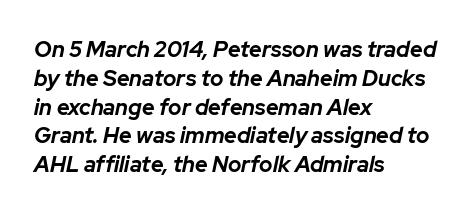
Look at the tracking — it's just the regular setting, nothing added. The gap between lines stays unmarked. These lines were composed using italics. Reading down the block, your eye returns to a fixed left position each line.
